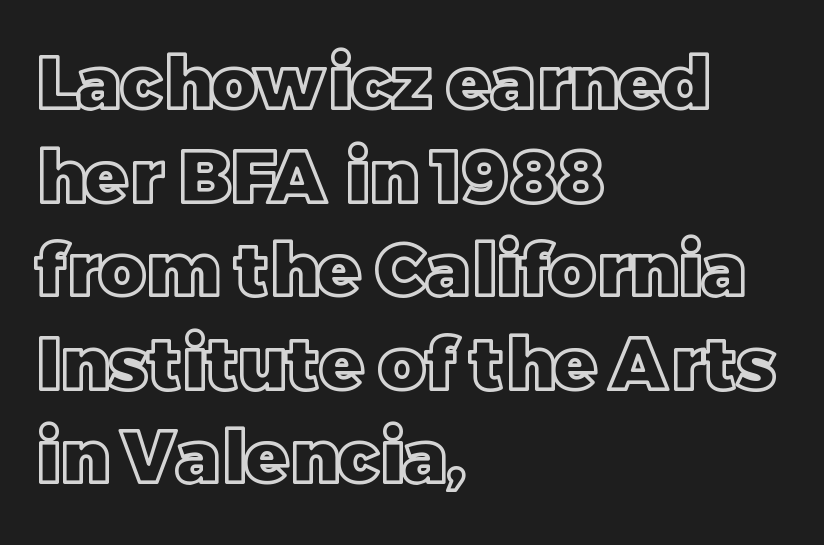
{"italic": "no", "width": "normal", "x_height": "large", "monospaced": "no", "underline": "no", "align": "left", "line_spacing": "normal", "line_spacing_ratio": 1.3, "letter_spacing": "normal", "letter_spacing_em": 0.0, "glyph_px": 72}
